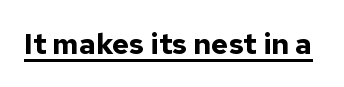
The image shows 29 px bold sans-serif type, upright; set normal letter spacing, underlined; low stroke contrast and a medium x-height.
